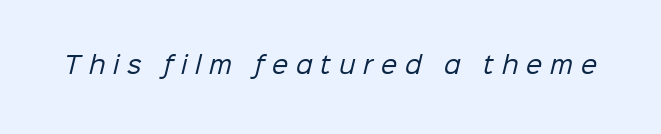
{"bold": "no", "underline": "no", "letter_spacing": "wide", "letter_spacing_em": 0.34, "glyph_px": 23}
